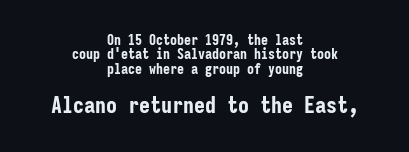
Q: Is the text bold? A: Yes.
Q: Is the text italic (slanted)? A: No, it is upright.
Q: Is the text underlined? A: No.
Q: How is the paragraph aligned? A: Centered.
Q: Is the spacing between letters normal or unusually wide? A: Normal.
Q: Is the spacing between lines tight, normal or loose? A: Tight.
Q: Which block of text is set in a larger size, the first (top) or the second (bottom)? A: The second (bottom) one.
